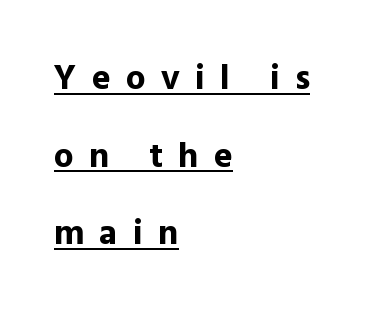
Q: Is the text bold? A: Yes.
Q: Is the text italic (slanted)? A: No, it is upright.
Q: Is the typeface a serif or a sans-serif typeface? A: Sans-serif.
Q: Is the text underlined? A: Yes.
Q: How is the paragraph aligned? A: Left-aligned.
Q: Is the spacing between letters normal or unusually wide? A: Unusually wide.
Q: Is the spacing between lines tight, normal or loose? A: Loose.
Q: Width (condensed, normal, or wide)? A: Normal.
Q: x-height? A: Medium.
Q: Monospaced? A: No.
